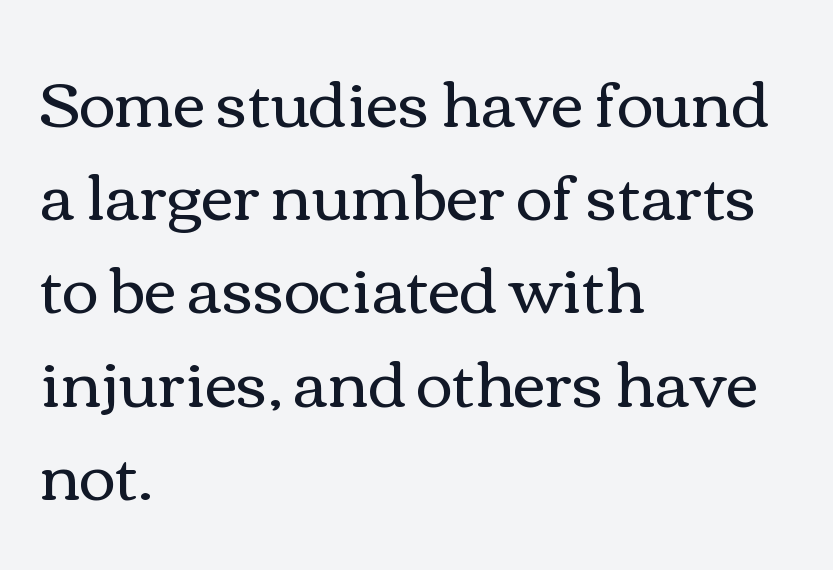
{"italic": "no", "bold": "no", "weight": "regular", "width": "wide", "x_height": "medium", "monospaced": "no", "underline": "no", "align": "left", "line_spacing": "normal", "line_spacing_ratio": 1.48, "letter_spacing": "normal", "letter_spacing_em": 0.0, "glyph_px": 63}
